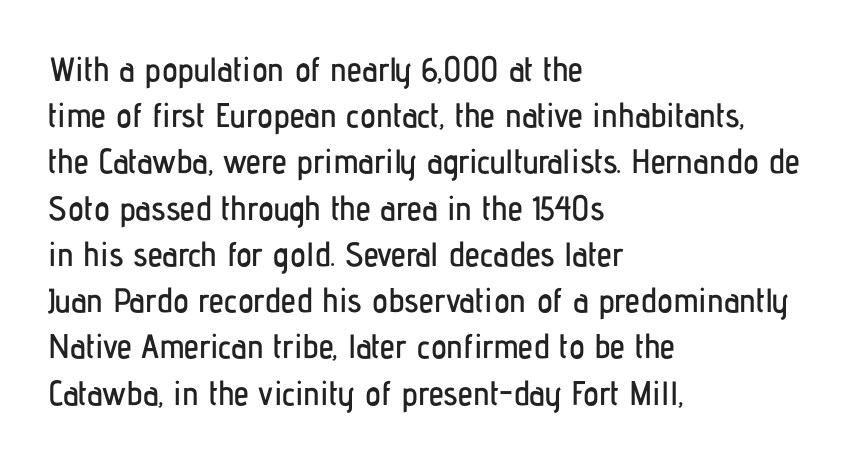
The lettering holds an erect, upright posture throughout. Here the designer chose a conventional face with non-uniform glyph widths. The text block is weighted toward the left margin, trailing off unevenly rightward. Type style note: lacks serifs.
